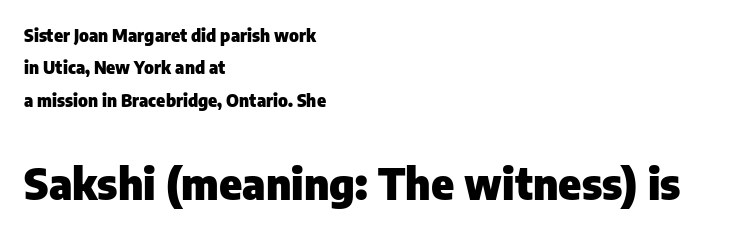
Q: Is the text bold? A: Yes.
Q: Is the text italic (slanted)? A: No, it is upright.
Q: Is the typeface a serif or a sans-serif typeface? A: Sans-serif.
Q: Is the text underlined? A: No.
Q: How is the paragraph aligned? A: Left-aligned.
Q: Is the spacing between letters normal or unusually wide? A: Normal.
Q: Is the spacing between lines tight, normal or loose? A: Loose.
Q: Which block of text is set in a larger size, the first (top) or the second (bottom)? A: The second (bottom) one.
Q: Width (condensed, normal, or wide)? A: Normal.
Q: Stroke contrast? A: Low.
Q: x-height? A: Medium.
Q: Monospaced? A: No.
